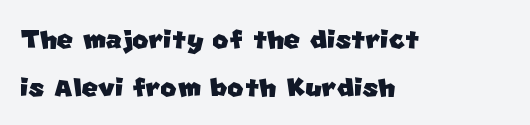
{"serif": "no", "width": "normal", "stroke_contrast": "low", "x_height": "large", "monospaced": "no", "underline": "no", "align": "left", "line_spacing": "normal", "line_spacing_ratio": 1.36, "letter_spacing": "normal", "letter_spacing_em": 0.0, "glyph_px": 35}
